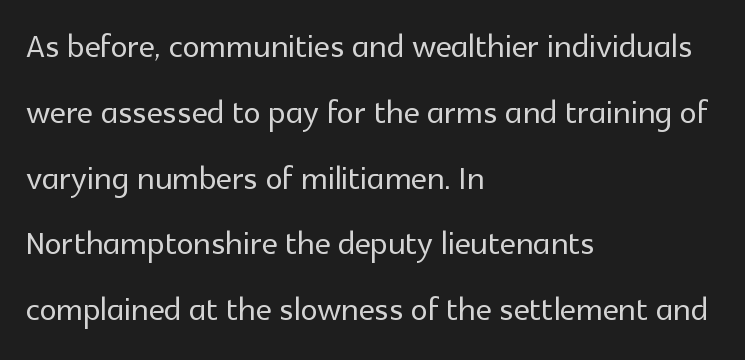
The image shows 43 px sans-serif type, upright; set left-aligned, normal line spacing (1.53x), normal letter spacing, not underlined; a medium x-height.
